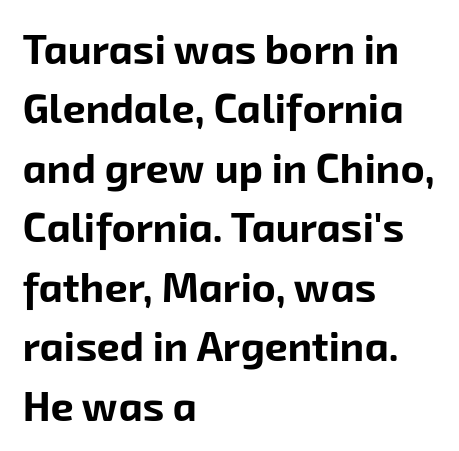
Observe the ordinary spacing: letters are neighbours, not strangers. The glyphs are unaccompanied by any horizontal stroke below them. The font is running at its bold setting. Normally led — the rows are evenly, conventionally spaced. Look at the bottom of the vertical strokes: they stop flat, with no serifs. The compositor pushed each line to the left boundary.
